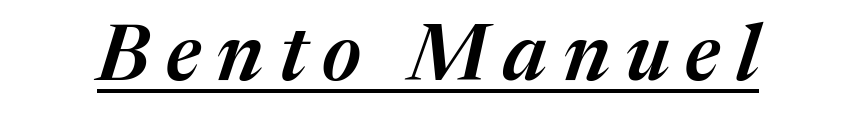
Q: Is the text bold? A: Semi-bold.
Q: Is the text italic (slanted)? A: Yes, it leans right by about 17 degrees.
Q: Is the text underlined? A: Yes.
Q: Is the spacing between letters normal or unusually wide? A: Unusually wide.
Q: Width (condensed, normal, or wide)? A: Normal.
Q: Stroke contrast? A: Medium.
Q: x-height? A: Medium.
Q: Monospaced? A: No.
